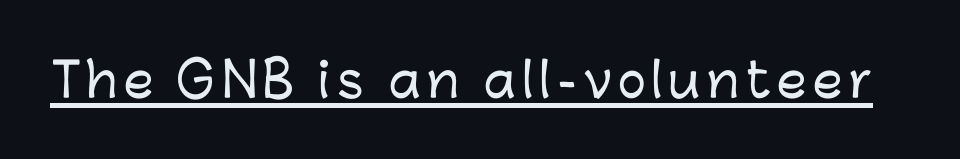
{"serif": "no", "italic": "no", "width": "normal", "stroke_contrast": "low", "x_height": "medium", "monospaced": "no", "underline": "yes", "glyph_px": 47}
